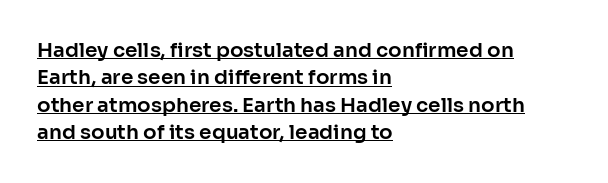
{"italic": "no", "underline": "yes", "align": "left", "line_spacing": "normal", "line_spacing_ratio": 1.37, "letter_spacing": "normal", "letter_spacing_em": 0.0, "glyph_px": 20}
